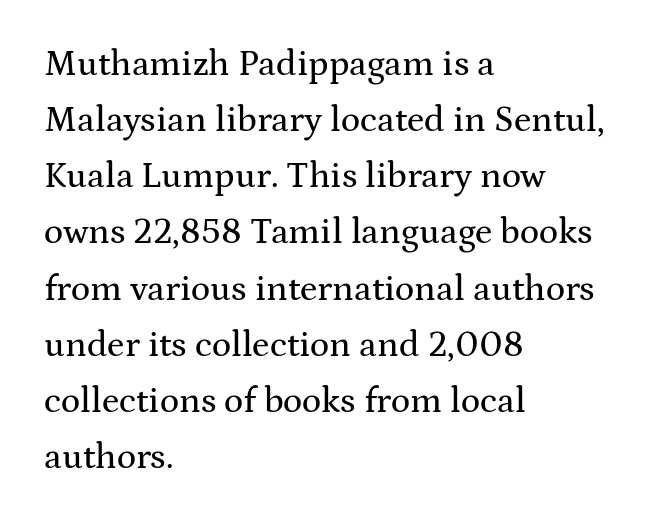
The image shows 36 px wide serif type, upright; set left-aligned, normal line spacing (1.56x), normal letter spacing, not underlined; medium stroke contrast and a medium x-height.
